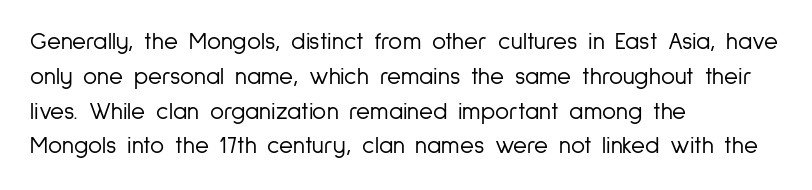
{"italic": "no", "bold": "no", "underline": "no", "align": "left", "line_spacing": "normal", "line_spacing_ratio": 1.45, "letter_spacing": "normal", "letter_spacing_em": 0.0, "glyph_px": 24}
